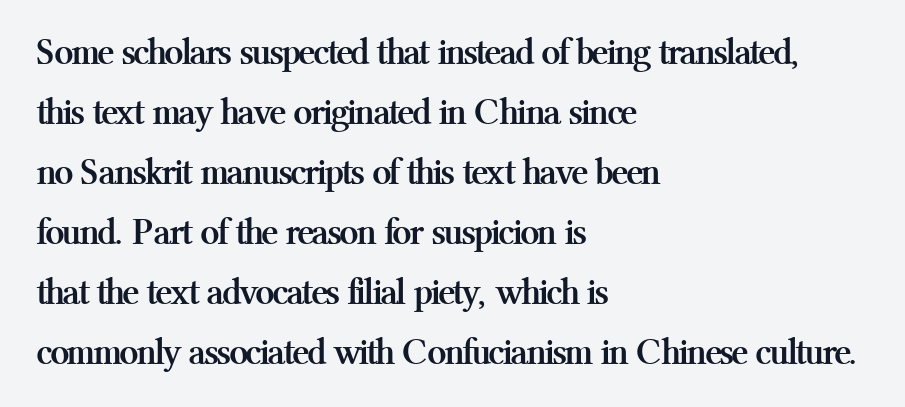
Q: Is the text bold? A: Yes.
Q: Is the text italic (slanted)? A: No, it is upright.
Q: Is the typeface a serif or a sans-serif typeface? A: Serif.
Q: Is the text underlined? A: No.
Q: How is the paragraph aligned? A: Left-aligned.
Q: Is the spacing between letters normal or unusually wide? A: Normal.
Q: Is the spacing between lines tight, normal or loose? A: Normal.
Q: Width (condensed, normal, or wide)? A: Normal.
Q: Stroke contrast? A: Medium.
Q: x-height? A: Medium.
Q: Monospaced? A: No.
